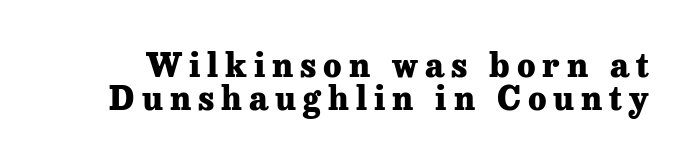
Q: Is the text bold? A: Yes.
Q: Is the text italic (slanted)? A: No, it is upright.
Q: Is the typeface a serif or a sans-serif typeface? A: Serif.
Q: Is the text underlined? A: No.
Q: Is the spacing between letters normal or unusually wide? A: Unusually wide.
Q: Is the spacing between lines tight, normal or loose? A: Tight.
Q: Width (condensed, normal, or wide)? A: Normal.
Q: Stroke contrast? A: Low.
Q: x-height? A: Medium.
Q: Monospaced? A: No.
